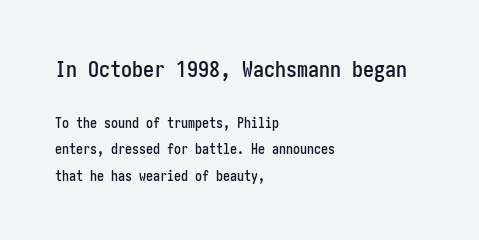
Q: Is the text italic (slanted)? A: No, it is upright.
Q: Is the text underlined? A: No.
Q: How is the paragraph aligned? A: Left-aligned.
Q: Is the spacing between letters normal or unusually wide? A: Normal.
Q: Which block of text is set in a larger size, the first (top) or the second (bottom)? A: The first (top) one.
